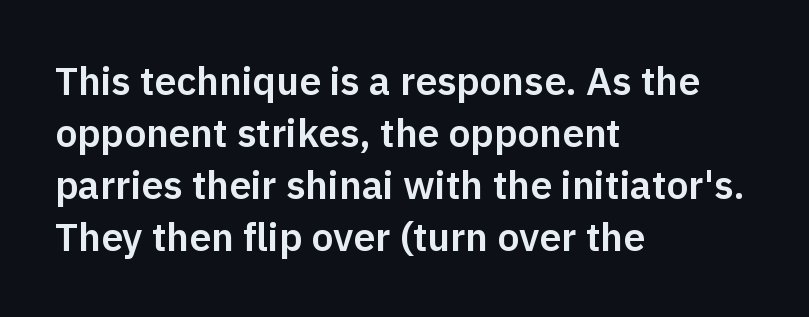
Q: Is the text italic (slanted)? A: No, it is upright.
Q: Is the typeface a serif or a sans-serif typeface? A: Sans-serif.
Q: Is the text underlined? A: No.
Q: How is the paragraph aligned? A: Left-aligned.
Q: Is the spacing between letters normal or unusually wide? A: Normal.
Q: Is the spacing between lines tight, normal or loose? A: Normal.
Q: Width (condensed, normal, or wide)? A: Normal.
Q: Stroke contrast? A: Low.
Q: x-height? A: Medium.
Q: Monospaced? A: No.
